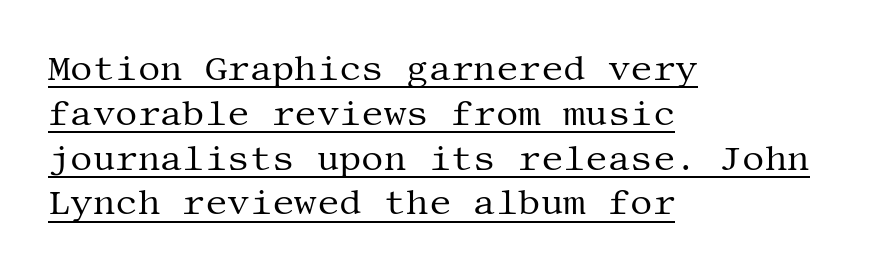
Q: Is the text bold? A: No.
Q: Is the text italic (slanted)? A: No, it is upright.
Q: Is the typeface a serif or a sans-serif typeface? A: Serif.
Q: Is the text underlined? A: Yes.
Q: How is the paragraph aligned? A: Left-aligned.
Q: Is the spacing between letters normal or unusually wide? A: Normal.
Q: Is the spacing between lines tight, normal or loose? A: Normal.
Q: Width (condensed, normal, or wide)? A: Normal.
Q: Stroke contrast? A: Medium.
Q: x-height? A: Large.
